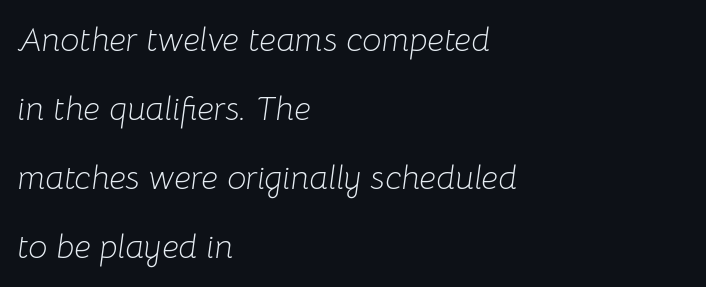
The image shows 34 px light type, italic (leaning right); set left-aligned, loose line spacing (2.03x), normal letter spacing, not underlined; low stroke contrast and a medium x-height.
